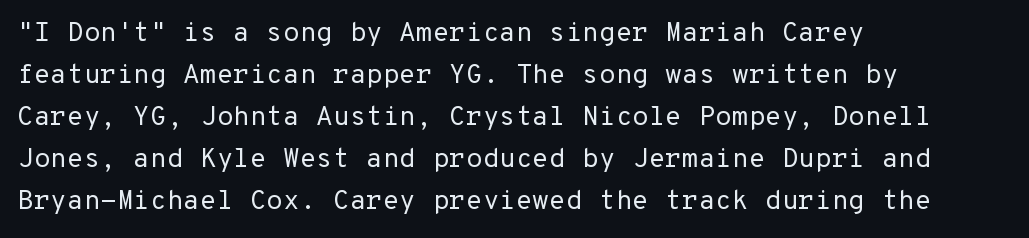
Each new line begins a customary step beneath the previous one. The passage shown is not underscored anywhere. Weight: not bold — regular or lighter. Nope, not italic — everything's standing straight. A classic flush-left, rag-right setting is used for this passage.
